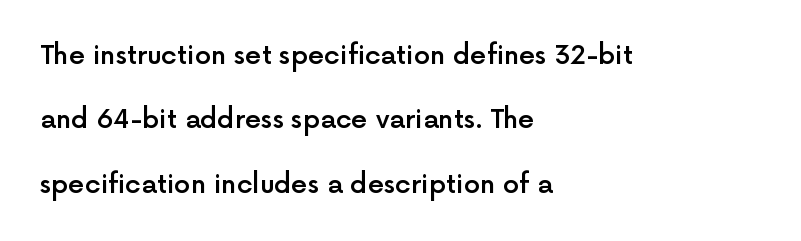
{"italic": "no", "bold": "semi", "underline": "no", "align": "left", "line_spacing": "loose", "line_spacing_ratio": 2.48, "letter_spacing": "normal", "letter_spacing_em": 0.0, "glyph_px": 26}
